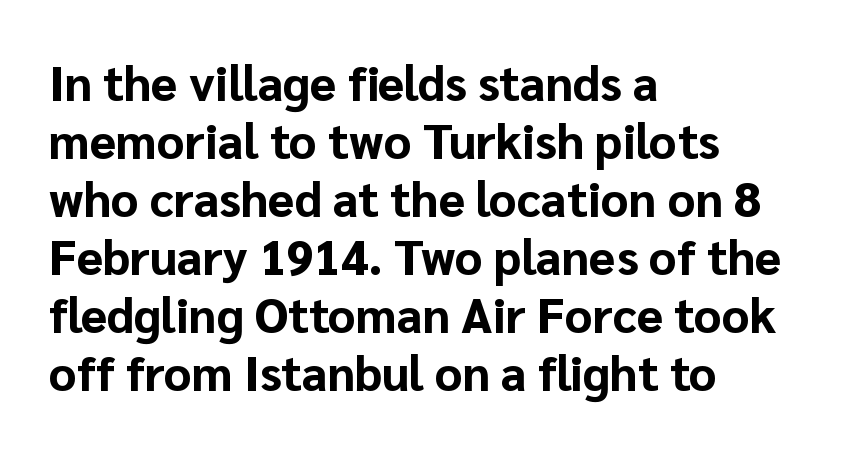
{"serif": "no", "italic": "no", "bold": "yes", "weight": "bold", "width": "normal", "stroke_contrast": "low", "x_height": "medium", "monospaced": "no", "underline": "no", "align": "left", "line_spacing_ratio": 1.21, "letter_spacing": "normal", "letter_spacing_em": 0.0, "glyph_px": 48}
